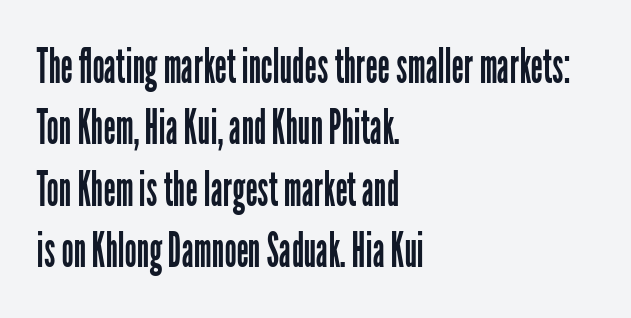
Does extra space separate the letters? No, they use regular spacing. Stroke terminals: plain, sans-serif. The strip under each line holds only bare page. Characters remain perfectly vertical along every line. Successive baselines arrive at the customary interval.
